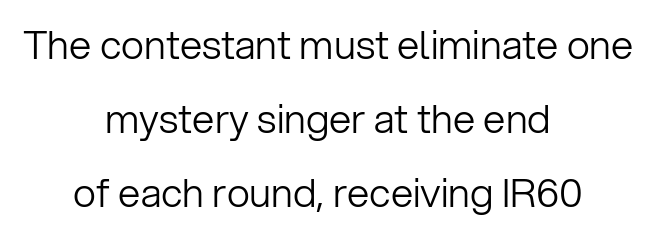
The image shows 40 px light sans-serif type, upright; set centered, line spacing 1.85x, normal letter spacing, not underlined; low stroke contrast and a medium x-height.
